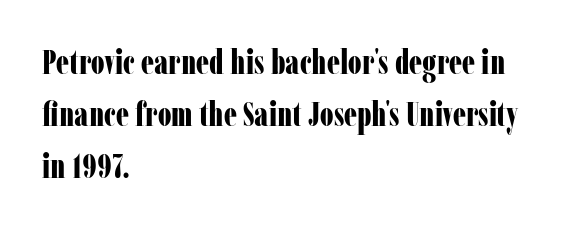
{"serif": "yes", "italic": "no", "bold": "yes", "weight": "bold", "width": "condensed", "stroke_contrast": "low", "x_height": "medium", "monospaced": "no", "underline": "no", "align": "left", "line_spacing": "normal", "line_spacing_ratio": 1.57, "letter_spacing": "normal", "letter_spacing_em": 0.0, "glyph_px": 33}
